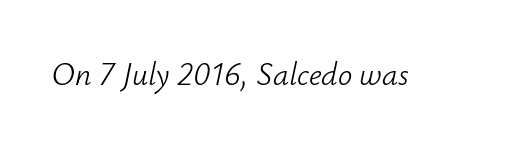
{"italic": "yes", "lean": "right", "slant_degrees": 12, "bold": "no", "weight": "light", "width": "normal", "stroke_contrast": "low", "x_height": "small", "monospaced": "no", "underline": "no", "letter_spacing": "normal", "letter_spacing_em": 0.0, "glyph_px": 32}
